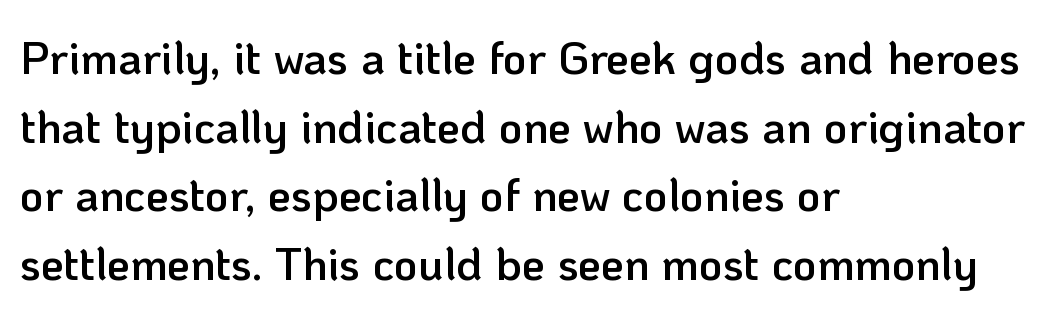
Q: Is the text bold? A: Semi-bold.
Q: Is the text italic (slanted)? A: No, it is upright.
Q: Is the typeface a serif or a sans-serif typeface? A: Sans-serif.
Q: Is the text underlined? A: No.
Q: How is the paragraph aligned? A: Left-aligned.
Q: Is the spacing between letters normal or unusually wide? A: Normal.
Q: Is the spacing between lines tight, normal or loose? A: Normal.
Q: Width (condensed, normal, or wide)? A: Normal.
Q: Stroke contrast? A: Low.
Q: x-height? A: Medium.
Q: Monospaced? A: No.
